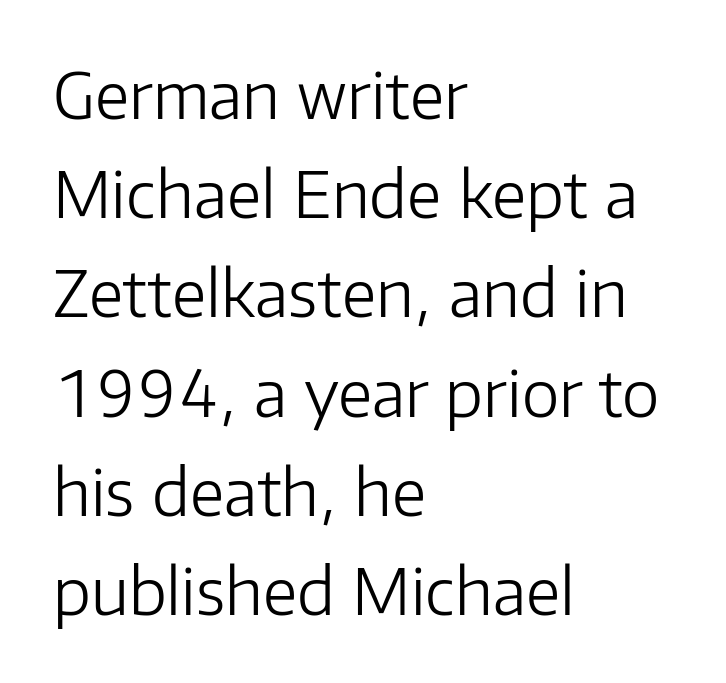
Q: Is the text bold? A: No.
Q: Is the text italic (slanted)? A: No, it is upright.
Q: Is the typeface a serif or a sans-serif typeface? A: Sans-serif.
Q: Is the text underlined? A: No.
Q: How is the paragraph aligned? A: Left-aligned.
Q: Is the spacing between letters normal or unusually wide? A: Normal.
Q: Is the spacing between lines tight, normal or loose? A: Normal.
Q: Width (condensed, normal, or wide)? A: Normal.
Q: Stroke contrast? A: Low.
Q: x-height? A: Medium.
Q: Monospaced? A: No.
